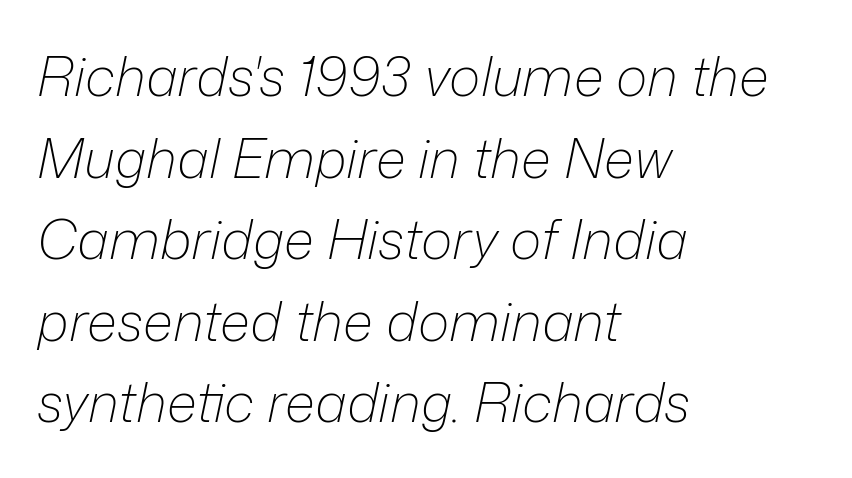
The image shows 54 px light type, italic (leaning right); set left-aligned, normal line spacing (1.51x), normal letter spacing, not underlined; low stroke contrast and a medium x-height.
